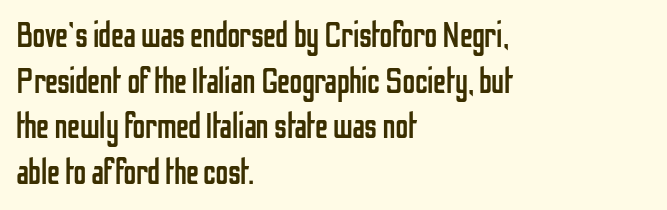
Q: Is the text bold? A: No.
Q: Is the text italic (slanted)? A: No, it is upright.
Q: Is the typeface a serif or a sans-serif typeface? A: Sans-serif.
Q: Is the text underlined? A: No.
Q: How is the paragraph aligned? A: Left-aligned.
Q: Is the spacing between letters normal or unusually wide? A: Normal.
Q: Is the spacing between lines tight, normal or loose? A: Normal.
Q: Width (condensed, normal, or wide)? A: Condensed.
Q: Stroke contrast? A: Low.
Q: x-height? A: Medium.
Q: Monospaced? A: No.
